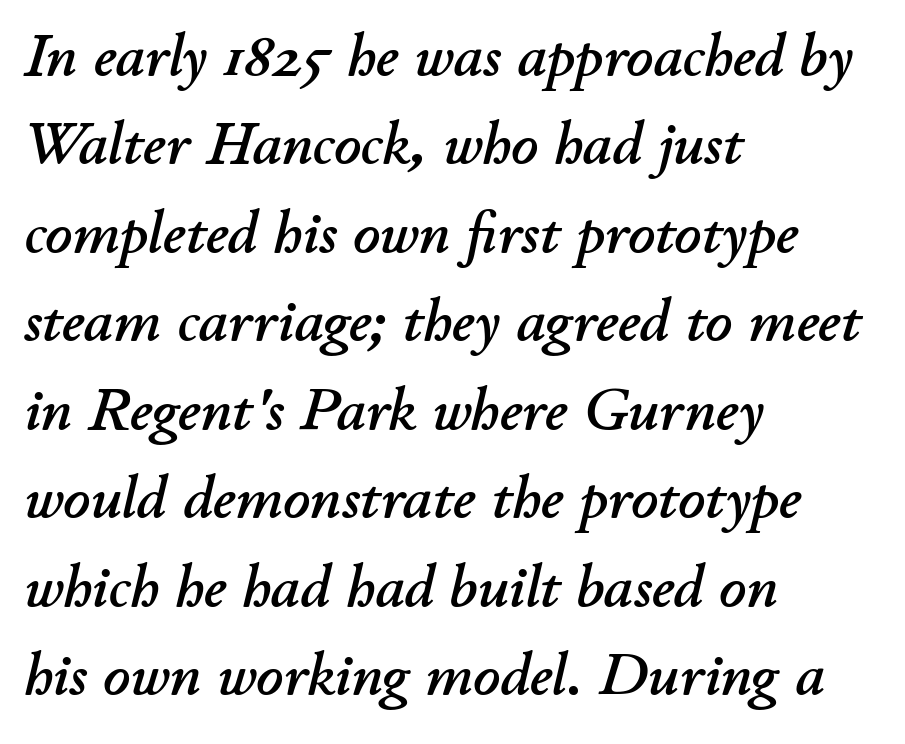
The passage shown leans; its letterforms are oblique. This sample has the flowing, uneven cadence of proportional lettering. A normal amount of white space separates one row of letters from the next. Check the space under the baseline: it is left empty. Each line starts at the same left margin while the right side varies.
